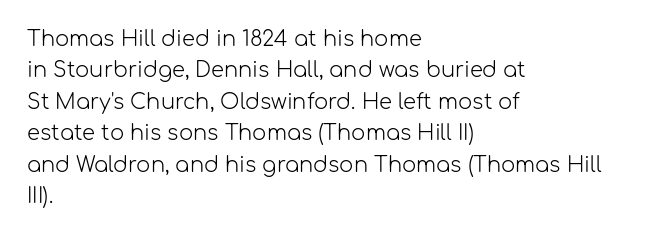
Each row of text sits above clean, open space. Italic? Not at all — the glyphs are vertical. Typeset ragged right — the left edge is the straight one. Each word holds together tightly as a unit, with standard inter-letter gaps. Interline gaps are of average width in this sample.
